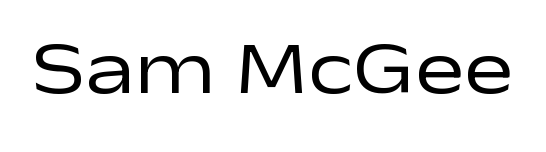
Spacing verdict: proportional, widths tailored to each character. Stems and bowls with no extra thickness — not bold. Quick note: not italic, upright. What kind of face is this? One without serifs — a sans. The space directly below the letters is spotless.
